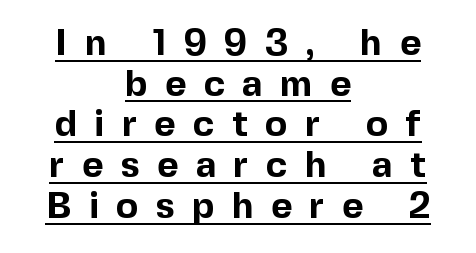
The image shows 37 px bold sans-serif type, upright; set centered, tight line spacing (1.1x), unusually wide letter spacing (+0.47 em), underlined; a medium x-height.
